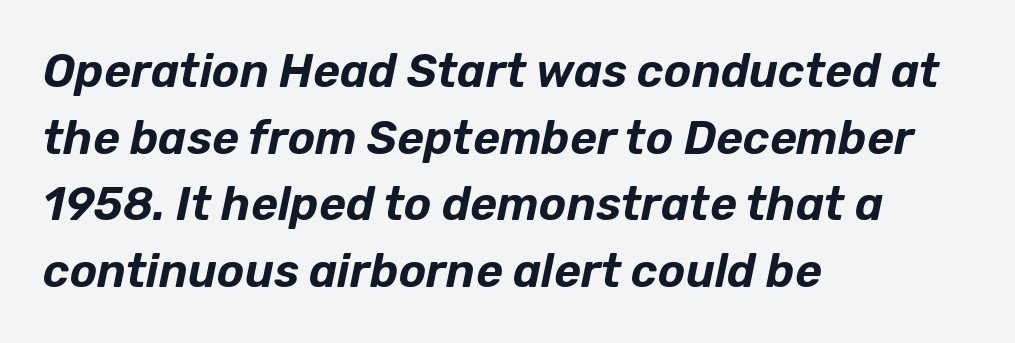
The image shows 46 px text type, italic (leaning right); set left-aligned, normal line spacing (1.45x), normal letter spacing, not underlined; low stroke contrast and a medium x-height.
